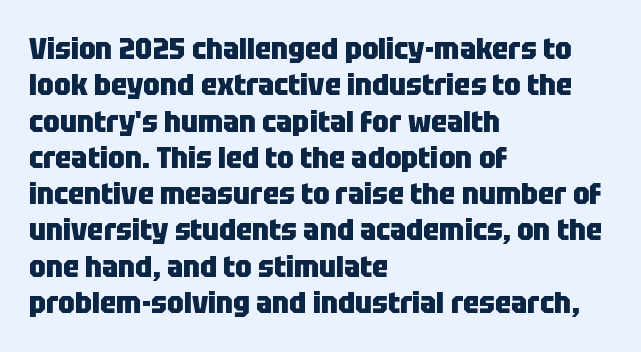
Q: Is the text bold? A: Yes.
Q: Is the text italic (slanted)? A: No, it is upright.
Q: Is the typeface a serif or a sans-serif typeface? A: Sans-serif.
Q: Is the text underlined? A: No.
Q: How is the paragraph aligned? A: Left-aligned.
Q: Is the spacing between letters normal or unusually wide? A: Normal.
Q: Width (condensed, normal, or wide)? A: Condensed.
Q: Stroke contrast? A: Low.
Q: x-height? A: Large.
Q: Monospaced? A: No.
